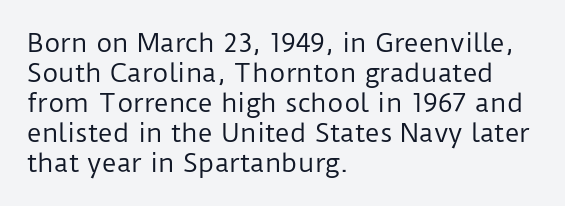
The image shows 25 px text type, upright; set left-aligned, line spacing 1.2x, normal letter spacing, not underlined.
